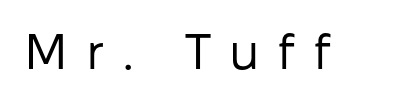
The image shows 50 px regular-weight sans-serif type, upright; set unusually wide letter spacing (+0.37 em), not underlined; low stroke contrast and a medium x-height.
